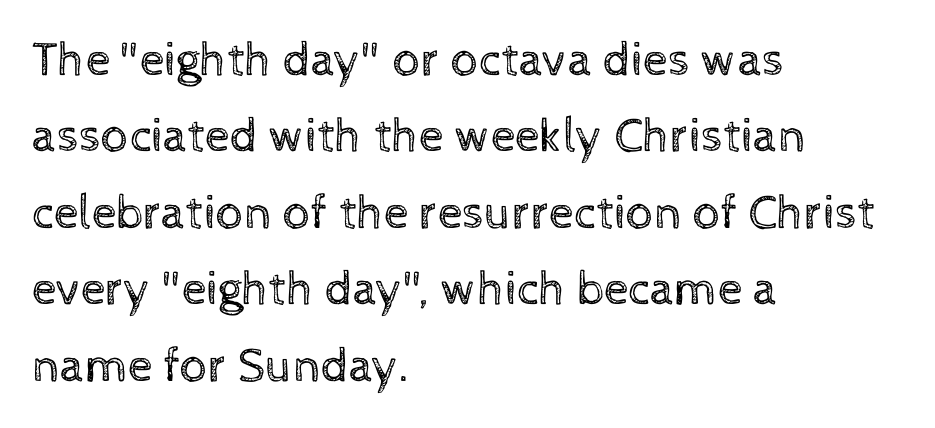
Q: Is the text bold? A: No.
Q: Is the text italic (slanted)? A: No, it is upright.
Q: Is the text underlined? A: No.
Q: How is the paragraph aligned? A: Left-aligned.
Q: Is the spacing between letters normal or unusually wide? A: Normal.
Q: Is the spacing between lines tight, normal or loose? A: Normal.
Q: Width (condensed, normal, or wide)? A: Normal.
Q: x-height? A: Medium.
Q: Monospaced? A: No.
